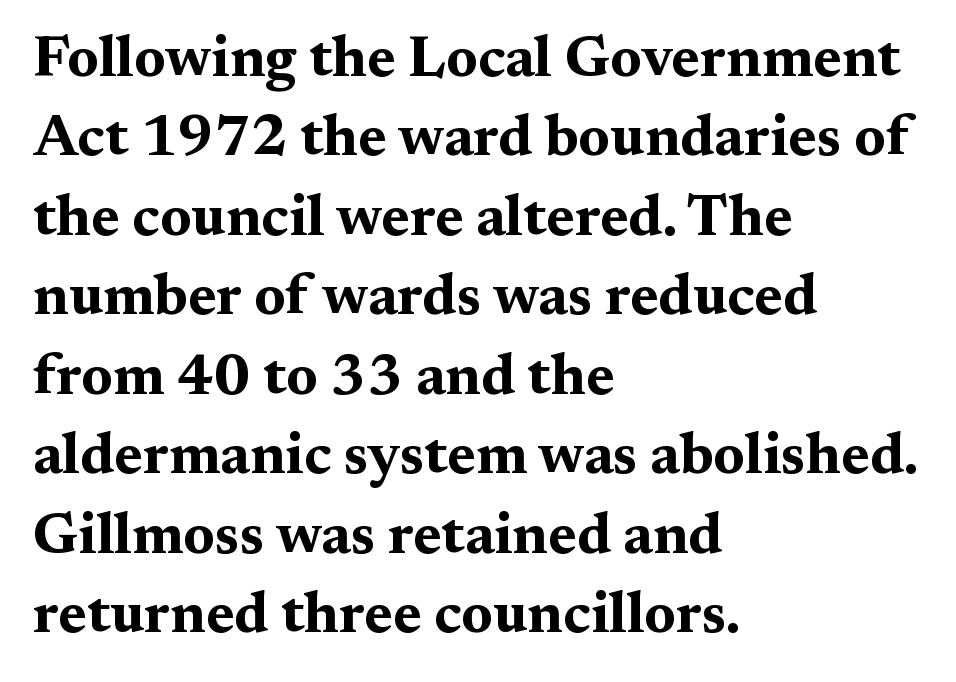
Q: Is the text bold? A: Yes.
Q: Is the text italic (slanted)? A: No, it is upright.
Q: Is the typeface a serif or a sans-serif typeface? A: Serif.
Q: Is the text underlined? A: No.
Q: How is the paragraph aligned? A: Left-aligned.
Q: Is the spacing between letters normal or unusually wide? A: Normal.
Q: Is the spacing between lines tight, normal or loose? A: Normal.
Q: Width (condensed, normal, or wide)? A: Wide.
Q: Stroke contrast? A: Medium.
Q: x-height? A: Medium.
Q: Monospaced? A: No.
